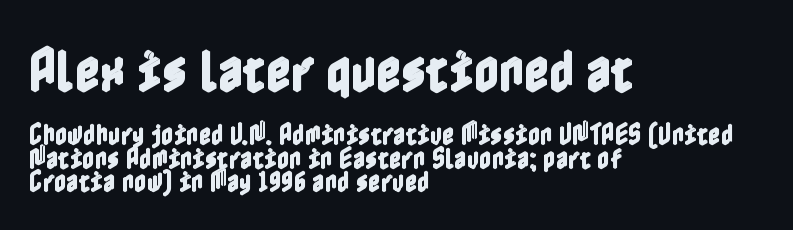
Q: Is the text italic (slanted)? A: No, it is upright.
Q: Is the text underlined? A: No.
Q: How is the paragraph aligned? A: Left-aligned.
Q: Is the spacing between letters normal or unusually wide? A: Normal.
Q: Is the spacing between lines tight, normal or loose? A: Tight.
Q: Which block of text is set in a larger size, the first (top) or the second (bottom)? A: The first (top) one.
Q: Width (condensed, normal, or wide)? A: Condensed.
Q: x-height? A: Medium.
